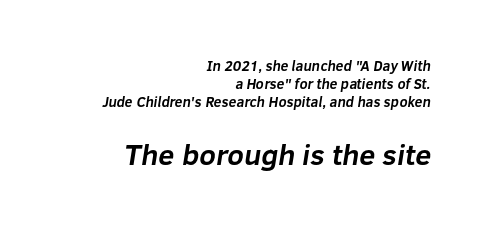
Typeset ragged left — the right edge is the straight one. A normal amount of white space separates one row of letters from the next. Standard letterfit; no display-style spreading of the glyphs. Underlining? Definitely not there. As a designer I'd log this as weight 700, bold.
